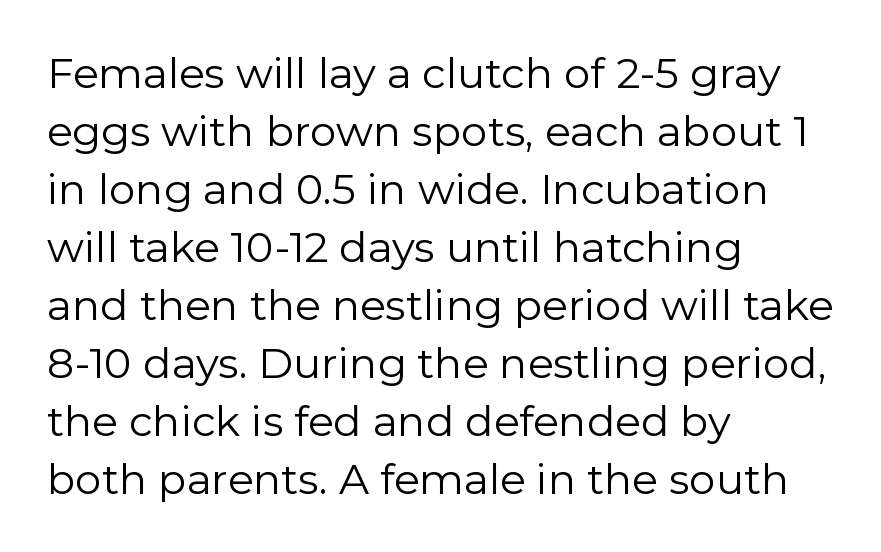
The image shows 42 px regular-weight sans-serif type, upright; set left-aligned, normal line spacing (1.38x), normal letter spacing, not underlined; low stroke contrast and a medium x-height.
